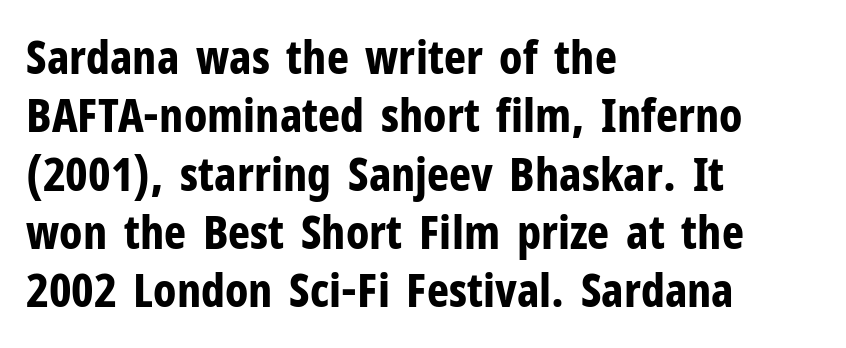
{"serif": "no", "italic": "no", "bold": "yes", "weight": "bold", "width": "condensed", "stroke_contrast": "low", "x_height": "medium", "monospaced": "no", "underline": "no", "align": "left", "line_spacing_ratio": 1.24, "letter_spacing": "normal", "letter_spacing_em": 0.0, "glyph_px": 47}
